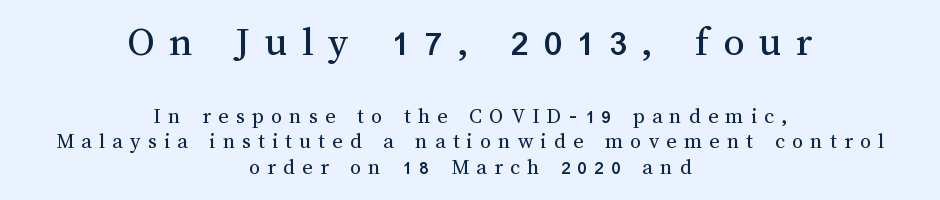
{"italic": "no", "bold": "no", "weight": "regular", "width": "normal", "stroke_contrast": "medium", "x_height": "medium", "monospaced": "no", "underline": "no", "align": "center", "line_spacing_ratio": 1.17, "letter_spacing": "wide", "letter_spacing_em": 0.33, "larger_block": "first", "size_ratio": 1.95, "glyph_px": 43}
